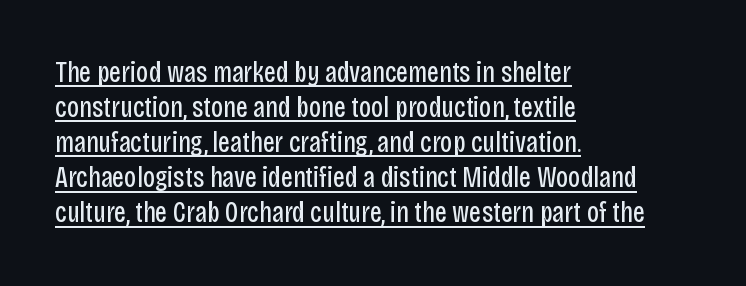
What decoration does the sample have? An underline. Does extra space separate the letters? No, they use regular spacing. Italic: no, the glyphs are upright roman. Weight: regular or lighter. You can tell from the bare stems that sans-serif type was used.
